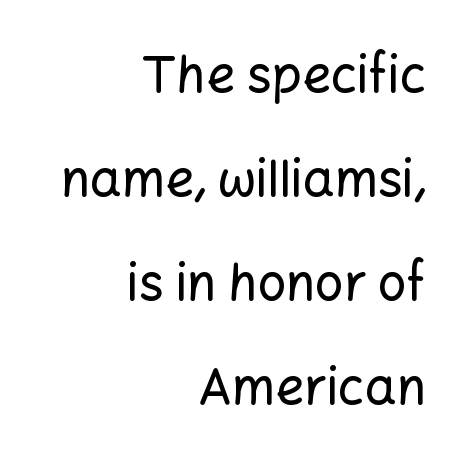
The image shows 50 px sans-serif type, upright; set right-aligned, loose line spacing (2.08x), normal letter spacing, not underlined; low stroke contrast and a medium x-height.
